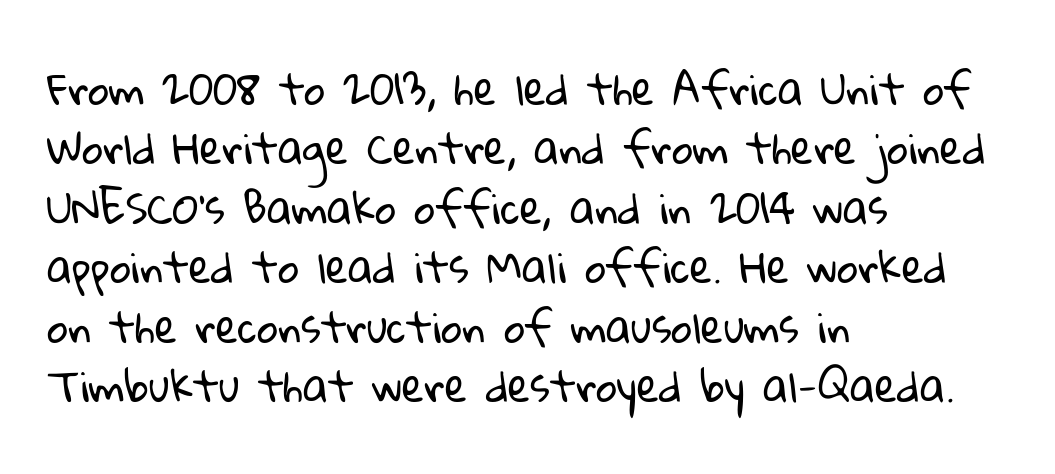
Proportional: the letters do not fall into vertical columns. What's the leading like? Ordinary, nothing unusual. Check where the strokes stop: nothing finishes them off — pure sans. Vertical stems look standard width or narrower in stroke. Layout note: lines flush left.
